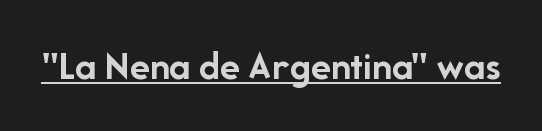
The image shows 41 px semibold sans-serif type, upright; set normal letter spacing, underlined; low stroke contrast and a medium x-height.
